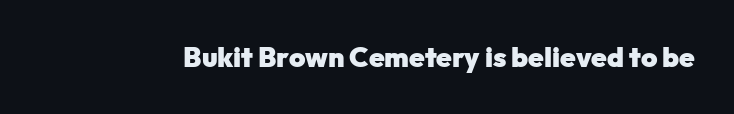
Q: Is the text bold? A: Yes.
Q: Is the text italic (slanted)? A: No, it is upright.
Q: Is the typeface a serif or a sans-serif typeface? A: Sans-serif.
Q: Is the text underlined? A: No.
Q: Is the spacing between letters normal or unusually wide? A: Normal.
Q: Width (condensed, normal, or wide)? A: Normal.
Q: Stroke contrast? A: Low.
Q: x-height? A: Medium.
Q: Monospaced? A: No.
